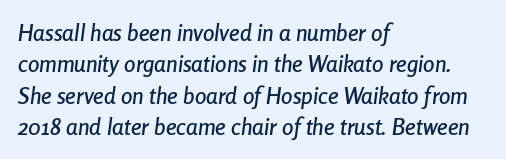
Q: Is the text italic (slanted)? A: Yes, it leans right by about 8 degrees.
Q: Is the text underlined? A: No.
Q: How is the paragraph aligned? A: Left-aligned.
Q: Is the spacing between letters normal or unusually wide? A: Normal.
Q: Is the spacing between lines tight, normal or loose? A: Normal.
